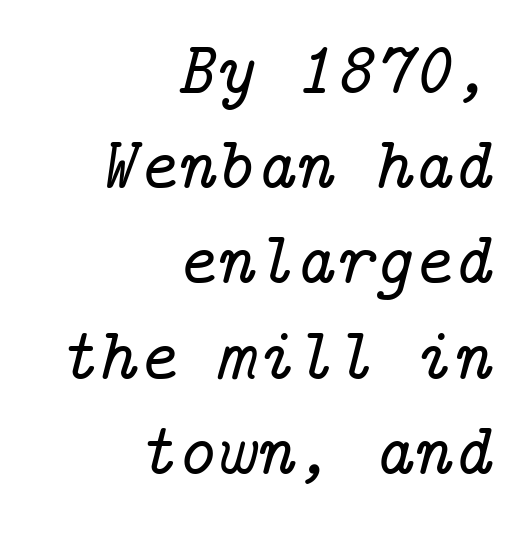
Look at the tracking — it's just the regular setting, nothing added. In terms of posture, this sample is oblique. Honestly, the row spacing looks completely unremarkable. Examine the stroke ends and you'll spot serifs. Descender tails drop into unmarked territory.
